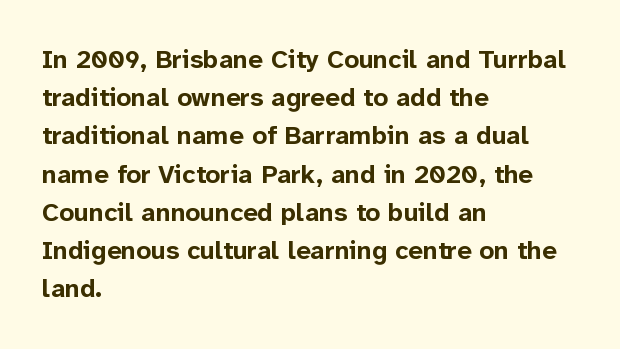
The image shows 26 px bold type, upright; set left-aligned, normal line spacing (1.47x), normal letter spacing, not underlined.
